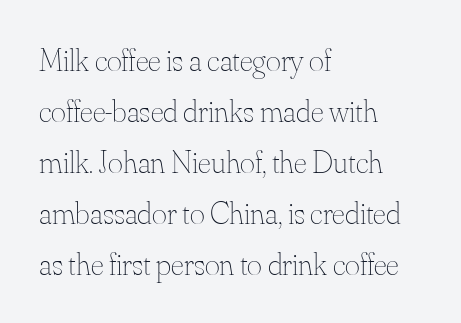
Leftover space on each line is placed entirely after the last word. Caption: face not bold, strokes unweighted. Quick note: not italic, upright. These lines sit exactly where default settings would place them. Proportional: the letters do not fall into vertical columns.
